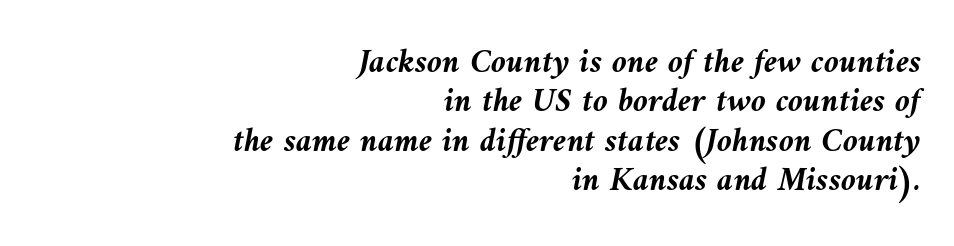
{"italic": "yes", "lean": "left", "slant_degrees": 9, "bold": "yes", "weight": "semibold", "width": "normal", "stroke_contrast": "medium", "x_height": "medium", "monospaced": "no", "underline": "no", "align": "right", "line_spacing_ratio": 1.16, "letter_spacing": "normal", "letter_spacing_em": 0.0, "glyph_px": 34}
